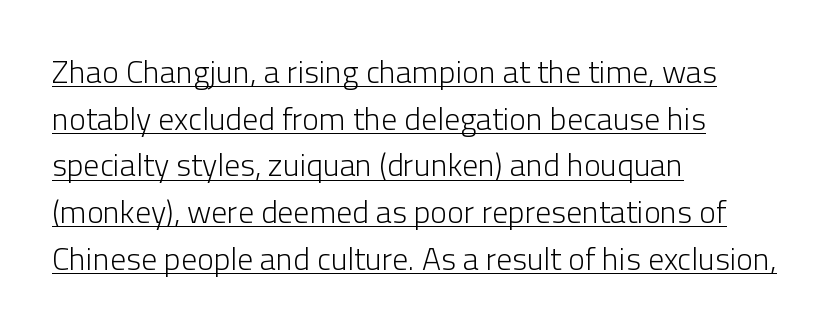
{"serif": "no", "italic": "no", "bold": "no", "weight": "light", "width": "normal", "stroke_contrast": "low", "x_height": "medium", "monospaced": "no", "underline": "yes", "align": "left", "line_spacing": "normal", "line_spacing_ratio": 1.46, "letter_spacing": "normal", "letter_spacing_em": 0.0, "glyph_px": 32}
